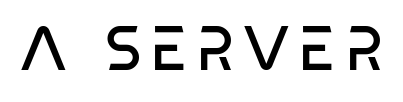
The image shows 63 px regular-weight, condensed sans-serif type, upright; set not underlined; low stroke contrast and a large x-height.
